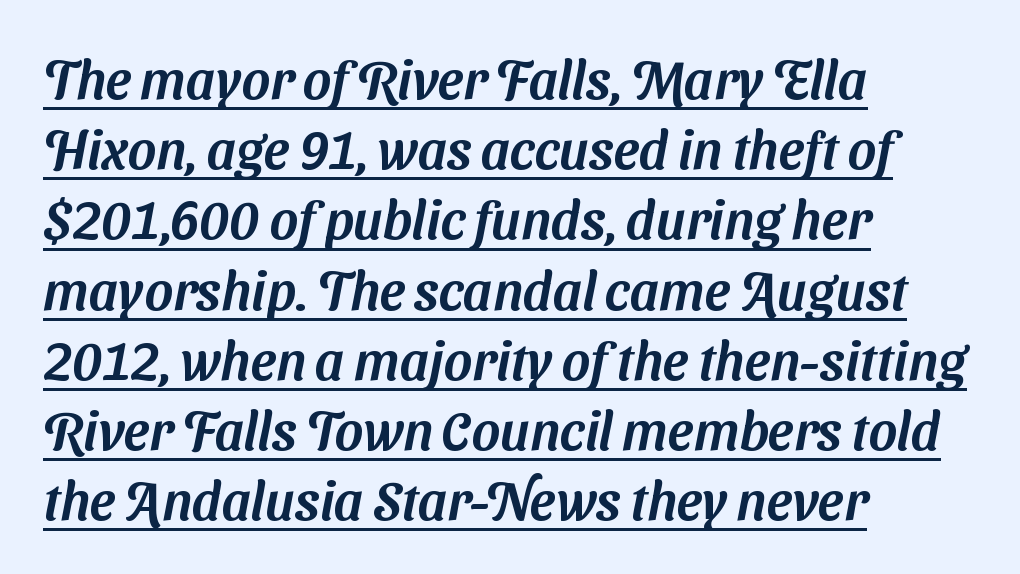
If you drew a ruler down the left edge, every line would touch it. Spacing between characters is what you'd get straight out of the box. Regarding serifs, this sample does without them. This sample has the flowing, uneven cadence of proportional lettering. Quick note: interline space is typical. The words here are underlined.
